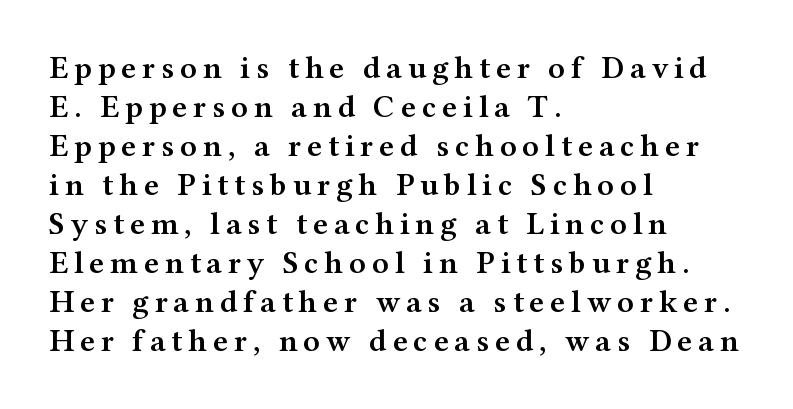
Classification — serif. Every row of glyphs begins at an identical x-position on the left. Upright lettering throughout. A bit beefed up — I'd call it semibold rather than bold. These lines are rendered in a variable-pitch font.
